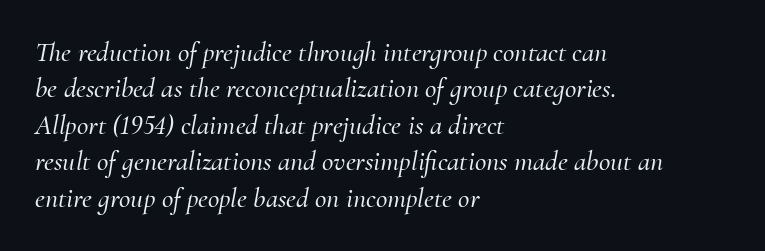
{"serif": "yes", "italic": "yes", "lean": "right", "slant_degrees": 10, "width": "normal", "stroke_contrast": "medium", "x_height": "small", "monospaced": "no", "underline": "no", "align": "left", "line_spacing": "normal", "line_spacing_ratio": 1.3, "letter_spacing": "normal", "letter_spacing_em": 0.0, "glyph_px": 28}
